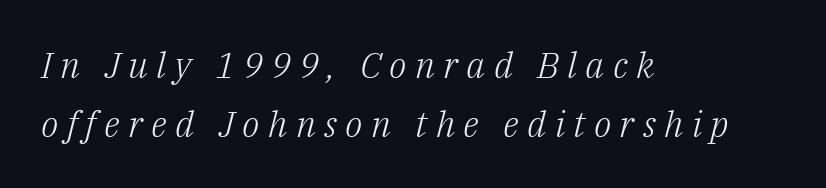
Q: Is the text bold? A: No.
Q: Is the text italic (slanted)? A: Yes, it leans right by about 14 degrees.
Q: Is the typeface a serif or a sans-serif typeface? A: Serif.
Q: Is the text underlined? A: No.
Q: How is the paragraph aligned? A: Left-aligned.
Q: Is the spacing between letters normal or unusually wide? A: Unusually wide.
Q: Is the spacing between lines tight, normal or loose? A: Normal.
Q: Width (condensed, normal, or wide)? A: Normal.
Q: Stroke contrast? A: Low.
Q: x-height? A: Medium.
Q: Monospaced? A: No.
